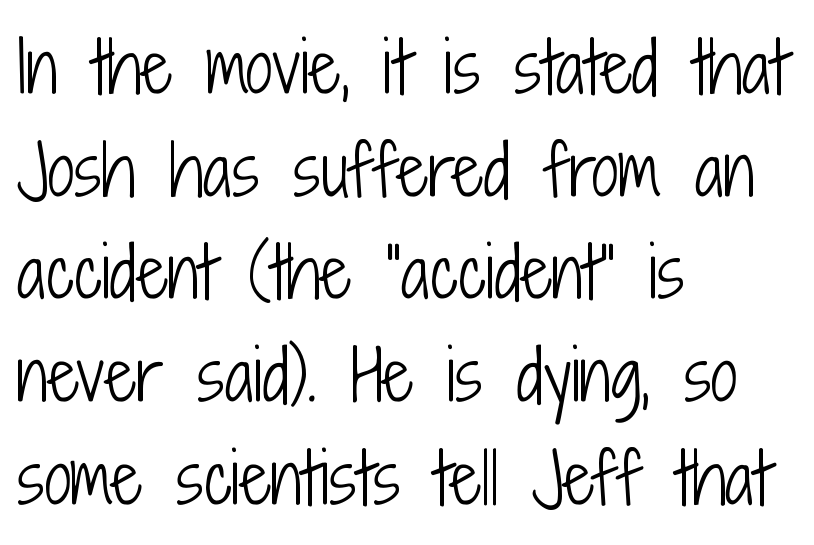
Q: Is the text bold? A: No.
Q: Is the text italic (slanted)? A: No, it is upright.
Q: Is the typeface a serif or a sans-serif typeface? A: Sans-serif.
Q: Is the text underlined? A: No.
Q: How is the paragraph aligned? A: Left-aligned.
Q: Is the spacing between letters normal or unusually wide? A: Normal.
Q: Is the spacing between lines tight, normal or loose? A: Normal.
Q: Width (condensed, normal, or wide)? A: Condensed.
Q: Stroke contrast? A: Low.
Q: x-height? A: Medium.
Q: Monospaced? A: No.
